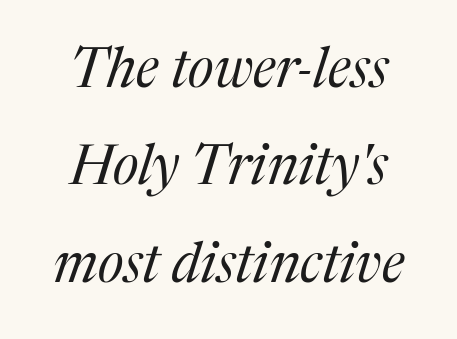
Q: Is the text bold? A: No.
Q: Is the text italic (slanted)? A: Yes, it leans right by about 17 degrees.
Q: Is the typeface a serif or a sans-serif typeface? A: Serif.
Q: Is the text underlined? A: No.
Q: Is the spacing between letters normal or unusually wide? A: Normal.
Q: Width (condensed, normal, or wide)? A: Normal.
Q: Stroke contrast? A: Medium.
Q: x-height? A: Medium.
Q: Monospaced? A: No.
